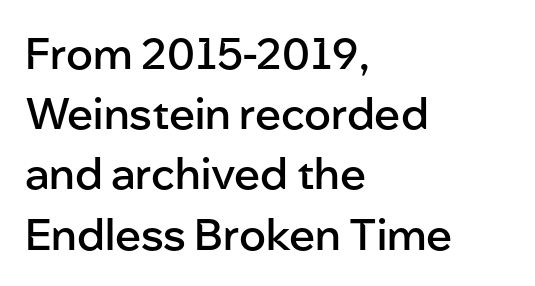
Q: Is the text bold? A: Semi-bold.
Q: Is the text italic (slanted)? A: No, it is upright.
Q: Is the typeface a serif or a sans-serif typeface? A: Sans-serif.
Q: Is the text underlined? A: No.
Q: How is the paragraph aligned? A: Left-aligned.
Q: Is the spacing between letters normal or unusually wide? A: Normal.
Q: Is the spacing between lines tight, normal or loose? A: Normal.
Q: Width (condensed, normal, or wide)? A: Normal.
Q: Stroke contrast? A: Low.
Q: x-height? A: Medium.
Q: Monospaced? A: No.
